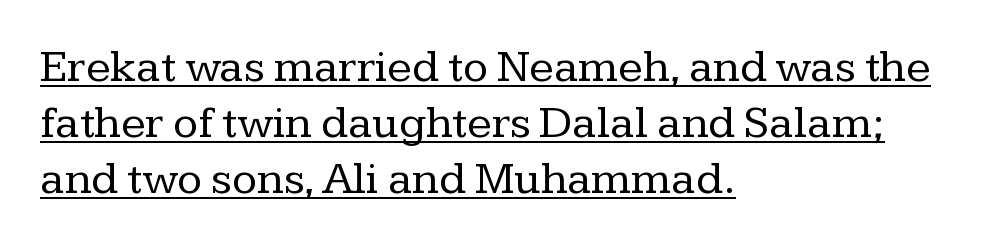
{"serif": "yes", "italic": "no", "bold": "no", "weight": "regular", "width": "normal", "stroke_contrast": "low", "x_height": "medium", "monospaced": "no", "underline": "yes", "align": "left", "line_spacing_ratio": 1.22, "letter_spacing": "normal", "letter_spacing_em": 0.0, "glyph_px": 46}
